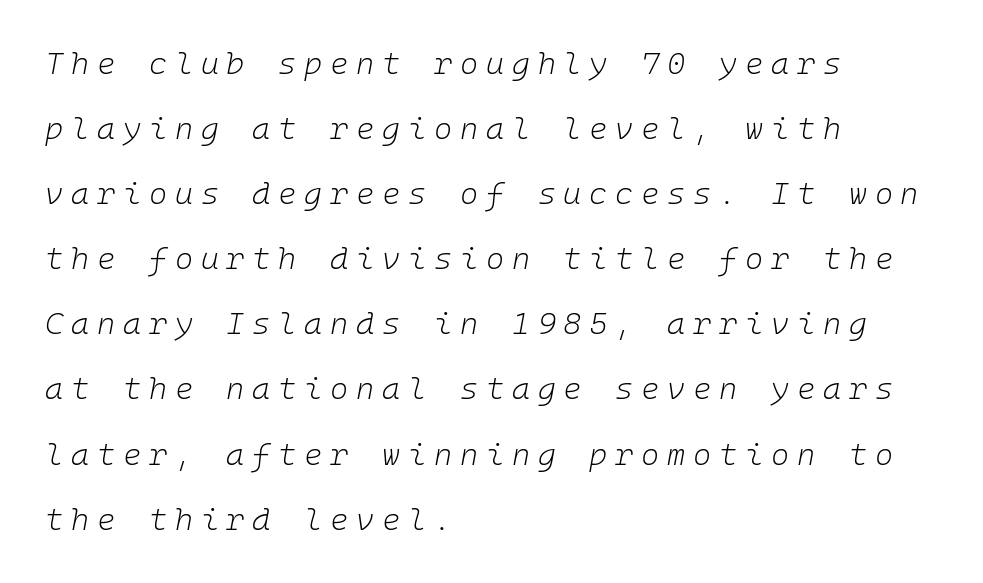
The image shows 31 px light type, italic (leaning right), monospaced; set left-aligned, loose line spacing (2.1x), unusually wide letter spacing (+0.25 em), not underlined; low stroke contrast and a medium x-height.
